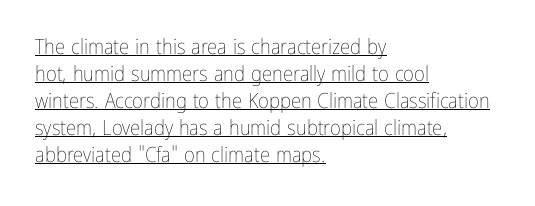
The image shows 21 px text type, upright; set left-aligned, normal line spacing (1.28x), normal letter spacing, underlined.
